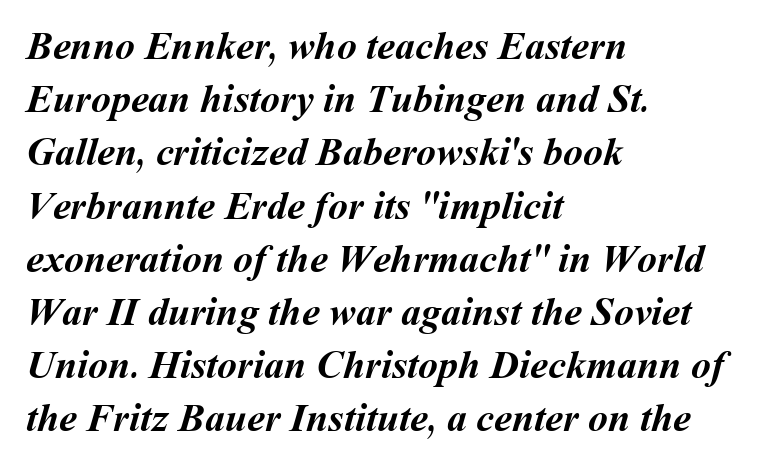
Q: Is the text bold? A: Yes.
Q: Is the text underlined? A: No.
Q: How is the paragraph aligned? A: Left-aligned.
Q: Is the spacing between letters normal or unusually wide? A: Normal.
Q: Is the spacing between lines tight, normal or loose? A: Normal.
Q: Width (condensed, normal, or wide)? A: Normal.
Q: Stroke contrast? A: Medium.
Q: x-height? A: Medium.
Q: Monospaced? A: No.
